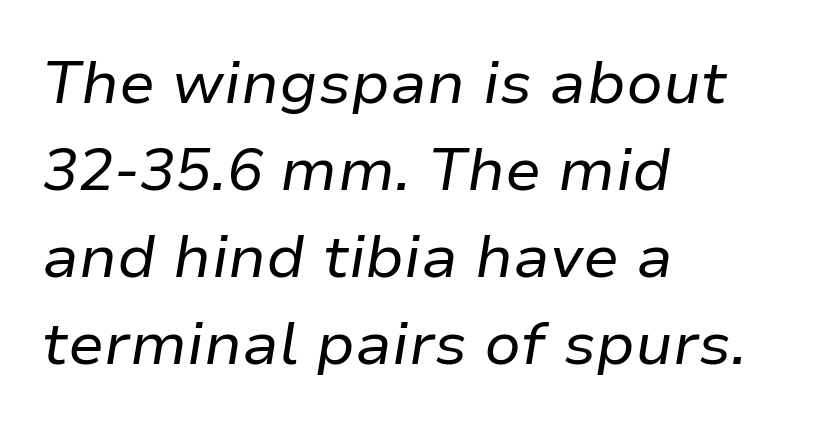
Q: Is the text bold? A: No.
Q: Is the text italic (slanted)? A: Yes, it leans right by about 9 degrees.
Q: Is the text underlined? A: No.
Q: How is the paragraph aligned? A: Left-aligned.
Q: Is the spacing between letters normal or unusually wide? A: Normal.
Q: Is the spacing between lines tight, normal or loose? A: Normal.
Q: Width (condensed, normal, or wide)? A: Normal.
Q: Stroke contrast? A: Low.
Q: x-height? A: Medium.
Q: Monospaced? A: No.
